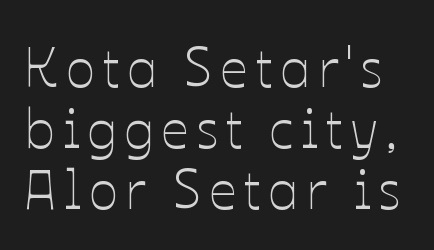
{"italic": "no", "bold": "no", "weight": "thin", "width": "normal", "stroke_contrast": "low", "x_height": "medium", "monospaced": "no", "underline": "no", "line_spacing": "tight", "line_spacing_ratio": 1.11, "glyph_px": 55}
